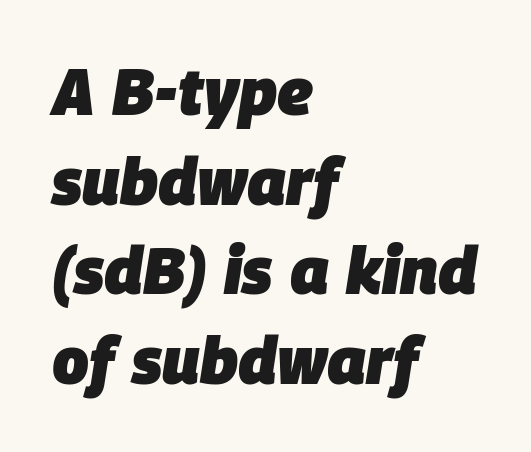
Would a proofreader flag this as italicized? Yes. The specimen omits any rule beneath the text block's lines. A student would call this left alignment; a typographer would say flush left, rag right. The block of text has a typical density, with ordinary space between rows. The letterforms sit shoulder to shoulder at normal distance. Students, this is bold: see how much ink each stroke carries.
